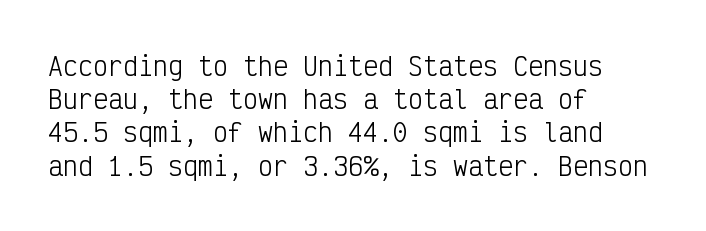
{"italic": "no", "bold": "no", "underline": "no", "align": "left", "line_spacing": "normal", "line_spacing_ratio": 1.33, "letter_spacing": "normal", "letter_spacing_em": 0.0, "glyph_px": 25}
